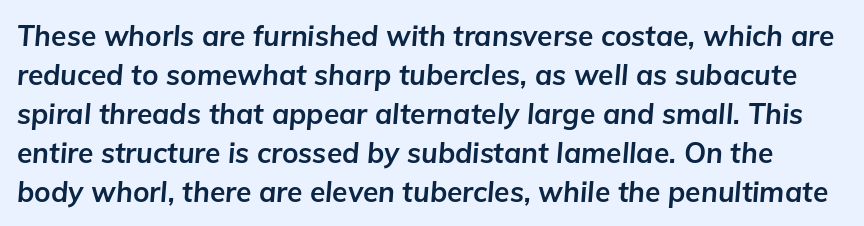
{"italic": "yes", "lean": "right", "slant_degrees": 5, "bold": "yes", "weight": "bold", "width": "normal", "stroke_contrast": "low", "x_height": "medium", "monospaced": "no", "underline": "no", "line_spacing": "normal", "line_spacing_ratio": 1.39, "letter_spacing": "normal", "letter_spacing_em": 0.0, "glyph_px": 28}
